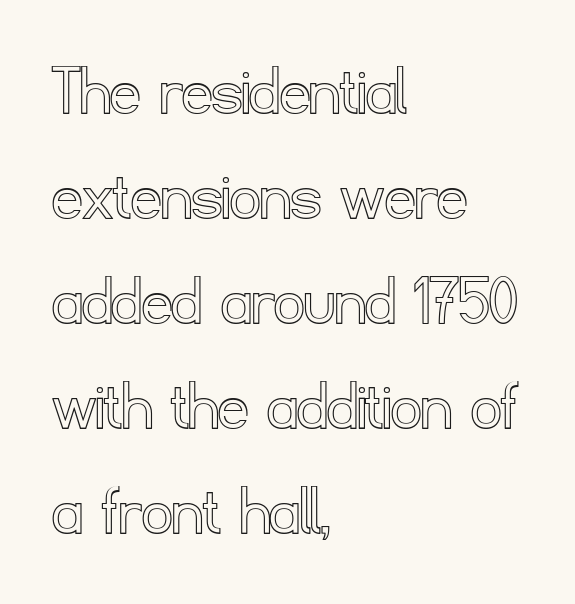
{"italic": "no", "width": "normal", "x_height": "small", "monospaced": "no", "underline": "no", "align": "left", "line_spacing": "normal", "line_spacing_ratio": 1.42, "letter_spacing": "normal", "letter_spacing_em": 0.0, "glyph_px": 74}
